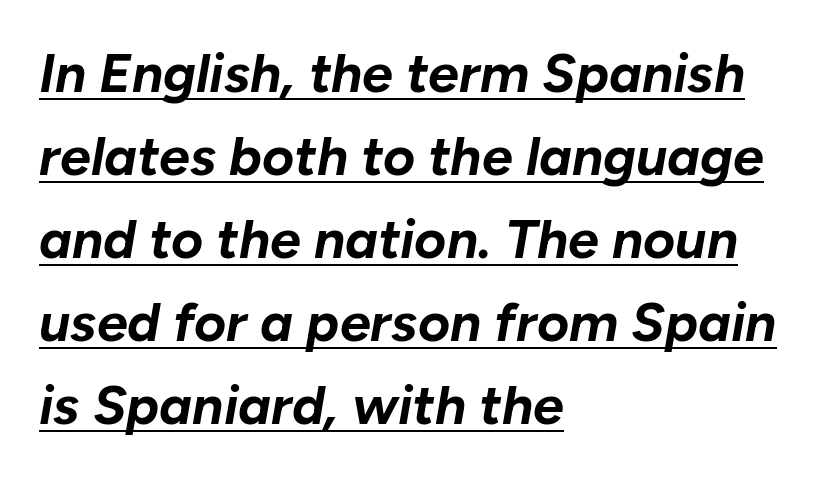
The image shows 55 px bold type, italic (leaning right); set left-aligned, normal line spacing (1.51x), normal letter spacing, underlined; low stroke contrast and a medium x-height.
